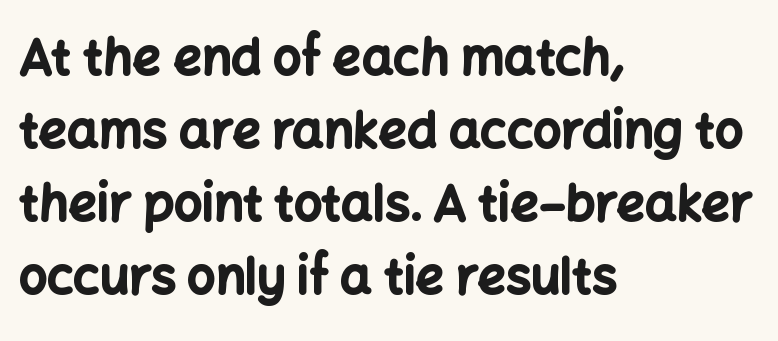
The image shows 50 px bold sans-serif type, upright; set left-aligned, normal line spacing (1.46x), normal letter spacing, not underlined; low stroke contrast and a medium x-height.
